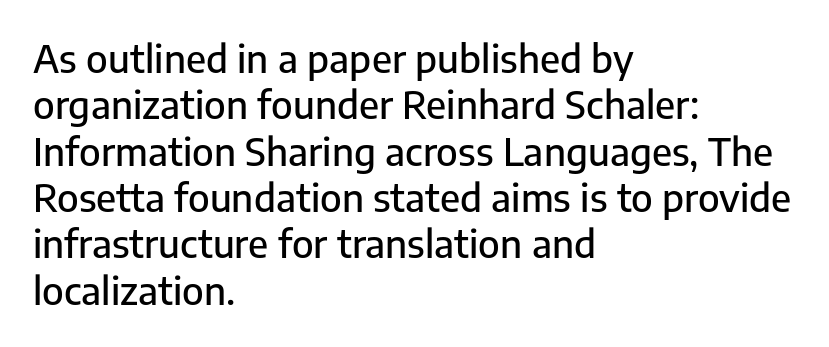
The specimen omits any rule beneath the text block's lines. Reading down the block, your eye returns to a fixed left position each line. The letters advance in unequal steps, a hallmark of proportional type. Observe the ordinary spacing: letters are neighbours, not strangers. Nope, not italic — everything's standing straight. This rendering employs a face without finishing strokes, i.e., a sans-serif.
